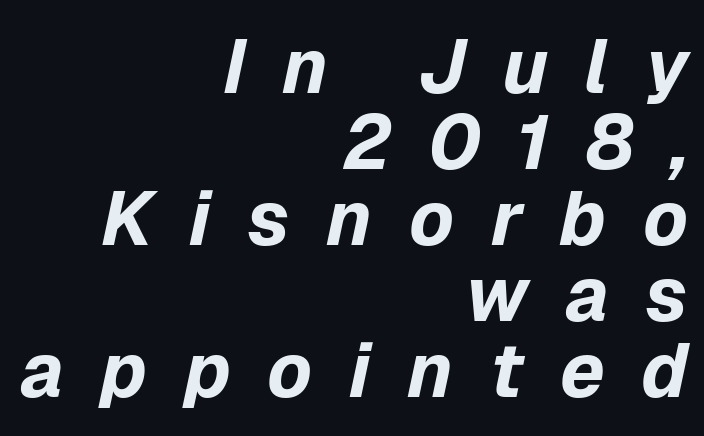
{"italic": "yes", "lean": "right", "slant_degrees": 12, "bold": "yes", "weight": "bold", "width": "normal", "stroke_contrast": "low", "x_height": "medium", "monospaced": "no", "underline": "no", "align": "right", "line_spacing": "tight", "line_spacing_ratio": 1.0, "letter_spacing": "wide", "letter_spacing_em": 0.48, "glyph_px": 76}
